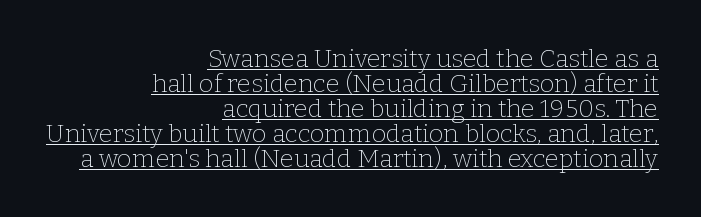
The image shows 25 px text type, upright; set right-aligned, tight line spacing (1.0x), normal letter spacing, underlined.
